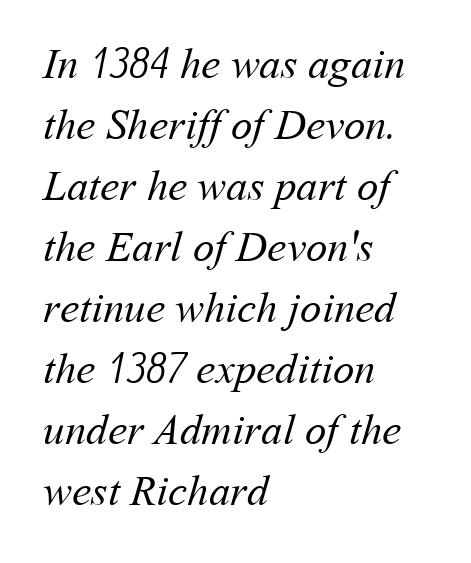
A bare baseline throughout the passage. The letterforms sit shoulder to shoulder at normal distance. The paragraph has a hard left edge and a soft right edge. Each letter keeps its own natural width here, so spacing adapts to shape.
